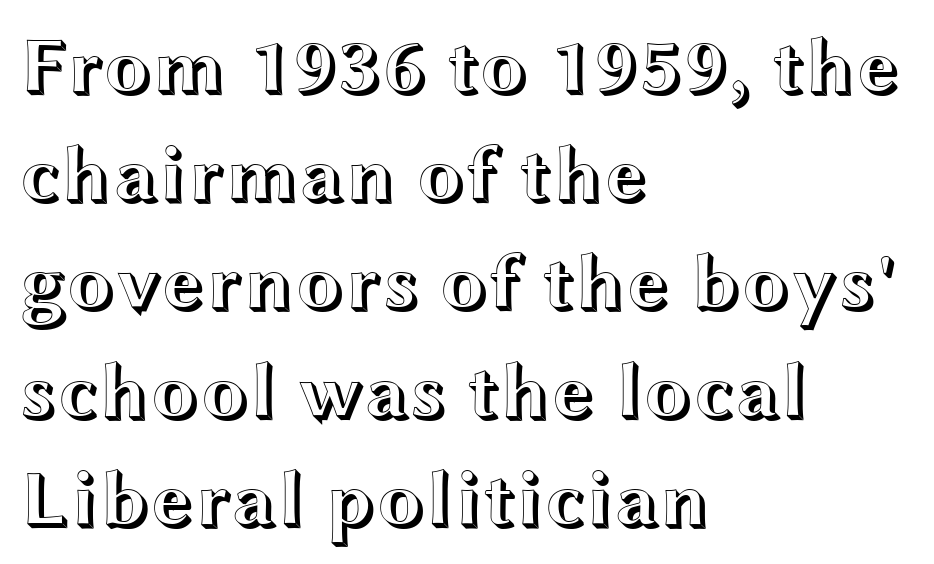
The lines are quadded left. Vertical spacing — default. Note the varied advance widths — an 'i' is clearly narrower than an 'm'. The type sits square on the baseline with zero lean. Has an underline been added? It has not.
